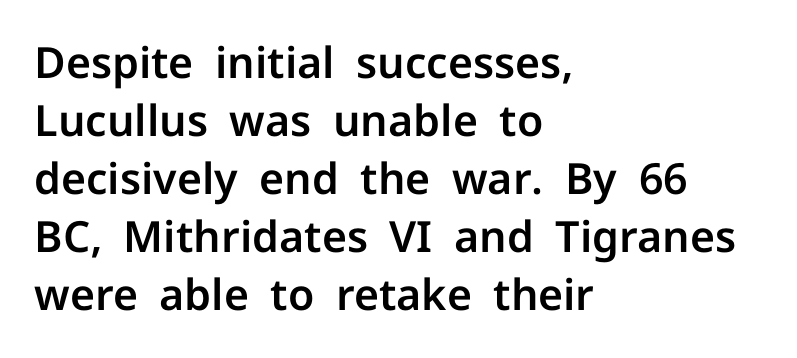
If you drew a line through each stem, it would be perfectly vertical. Spacing verdict: proportional, widths tailored to each character. Descenders hang freely into open space. The lines sit at an ordinary, default distance from one another. Between one letter and the next there's only the usual sliver of space.
